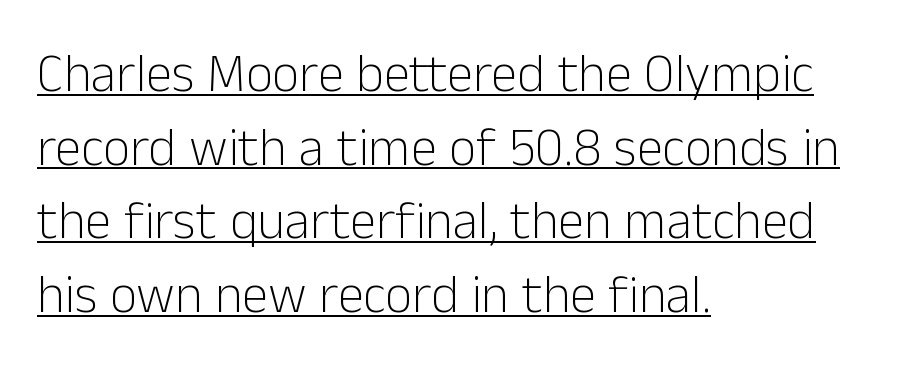
The image shows 53 px light sans-serif type, upright; set left-aligned, normal line spacing (1.39x), normal letter spacing, underlined; low stroke contrast and a medium x-height.
